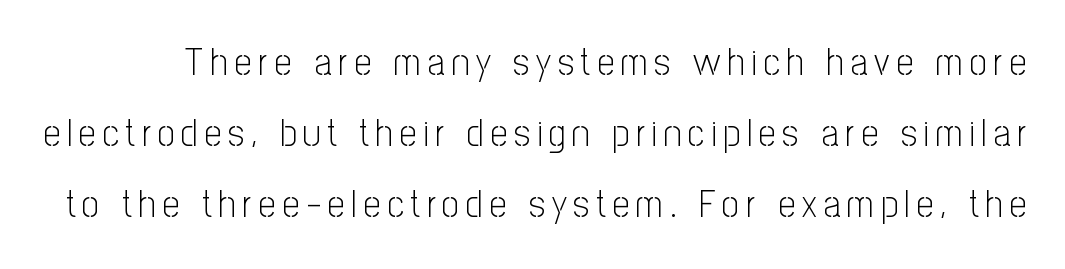
The image shows 38 px light, condensed sans-serif type, upright; set line spacing 1.87x, not underlined; low stroke contrast and a medium x-height.
